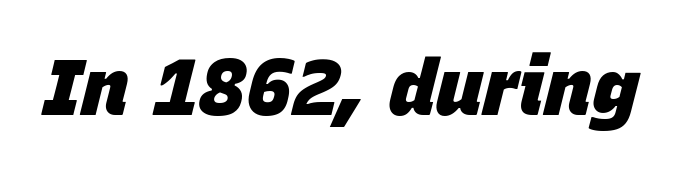
The image shows 78 px heavy type, italic (leaning right); set normal letter spacing, not underlined; low stroke contrast and a large x-height.
